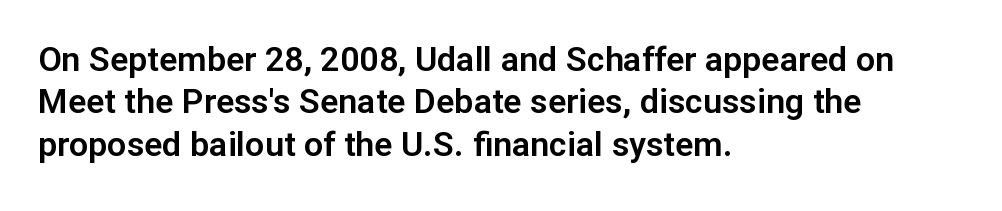
Q: Is the text italic (slanted)? A: No, it is upright.
Q: Is the typeface a serif or a sans-serif typeface? A: Sans-serif.
Q: Is the text underlined? A: No.
Q: How is the paragraph aligned? A: Left-aligned.
Q: Is the spacing between letters normal or unusually wide? A: Normal.
Q: Is the spacing between lines tight, normal or loose? A: Normal.
Q: Width (condensed, normal, or wide)? A: Normal.
Q: Stroke contrast? A: Low.
Q: x-height? A: Medium.
Q: Monospaced? A: No.
